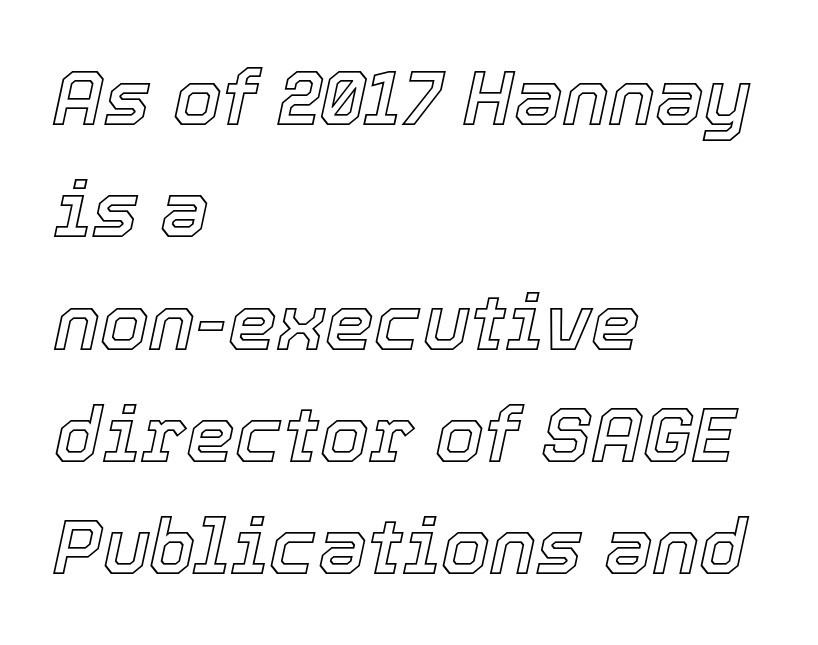
Q: Is the text italic (slanted)? A: Yes, it leans right by about 12 degrees.
Q: Is the text underlined? A: No.
Q: How is the paragraph aligned? A: Left-aligned.
Q: Is the spacing between letters normal or unusually wide? A: Normal.
Q: Is the spacing between lines tight, normal or loose? A: Normal.
Q: Width (condensed, normal, or wide)? A: Normal.
Q: x-height? A: Medium.
Q: Monospaced? A: No.
